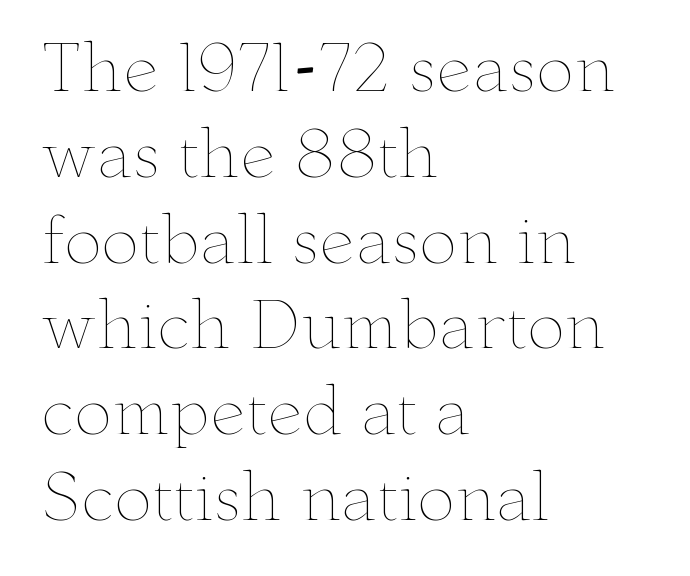
{"italic": "no", "bold": "no", "weight": "thin", "width": "wide", "stroke_contrast": "low", "x_height": "small", "monospaced": "no", "underline": "no", "align": "left", "line_spacing": "normal", "line_spacing_ratio": 1.34, "letter_spacing": "normal", "letter_spacing_em": 0.0, "glyph_px": 64}
